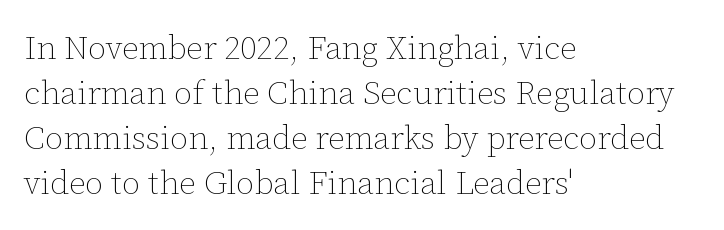
The image shows 33 px thin type, upright; set left-aligned, normal line spacing (1.36x), normal letter spacing, not underlined; low stroke contrast and a medium x-height.
